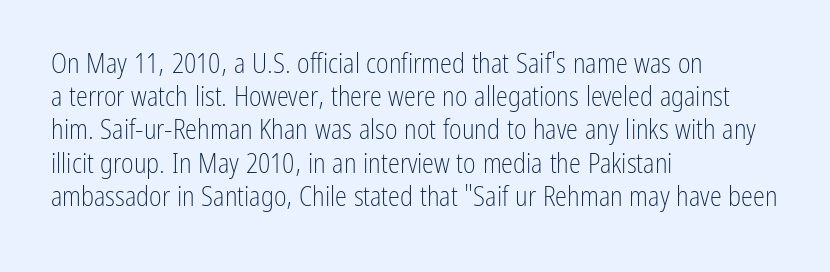
The zone under the glyphs is completely vacant. The passage is arranged the way most books set body copy — flush left. The type sits square on the baseline with zero lean. Weight: in the light-to-regular range. In terms of letterspacing, this is plain default setting.
